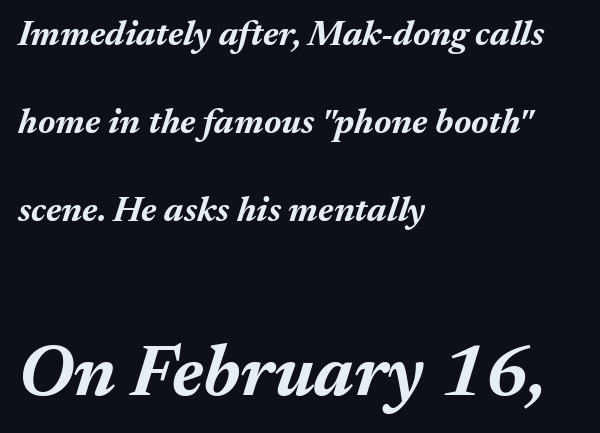
The image shows 73 px bold type, italic (leaning right); set left-aligned, loose line spacing (2.45x), normal letter spacing, not underlined; the second (bottom) block is 2.03x larger; medium stroke contrast and a medium x-height.
